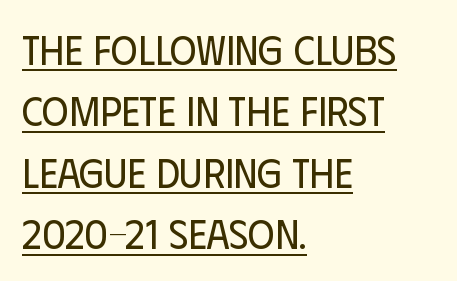
{"serif": "no", "italic": "no", "bold": "no", "weight": "regular", "width": "condensed", "stroke_contrast": "low", "x_height": "large", "monospaced": "no", "underline": "yes", "align": "left", "line_spacing": "normal", "line_spacing_ratio": 1.5, "letter_spacing": "normal", "letter_spacing_em": 0.0, "glyph_px": 41}
